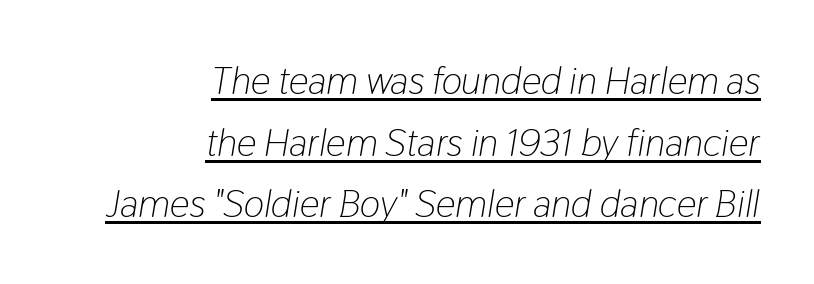
The whole block is typeset with a tilt. Alignment: flush right. Spacing verdict: proportional, widths tailored to each character. The strokes are not fattened; the text isn't bold. The face used here is rendered with its standard letterfit.
